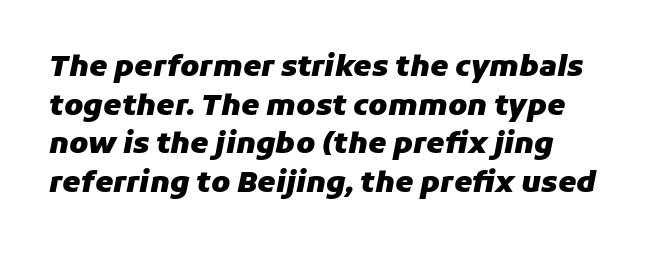
The image shows 29 px heavy type, italic (leaning right); set normal line spacing (1.33x), normal letter spacing, not underlined; low stroke contrast and a medium x-height.
